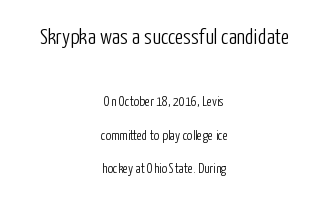
Is the type heavy? It reads as light-to-regular instead. You could fit nearly another row in the gap between these rows. The letters stand straight up with perfectly vertical stems. Which chunk is bigger? The first one — the top block dwarfs the bottom. Horizontal alignment here is central, giving a formal, balanced look.
